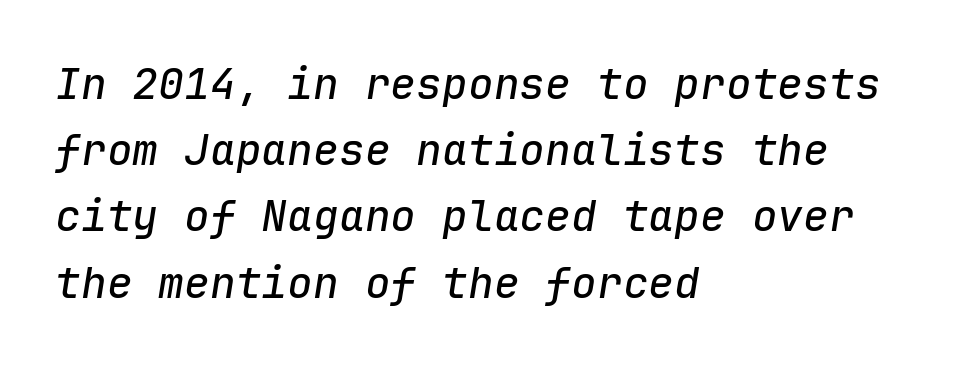
Q: Is the text italic (slanted)? A: Yes, it leans right by about 9 degrees.
Q: Is the text underlined? A: No.
Q: How is the paragraph aligned? A: Left-aligned.
Q: Is the spacing between letters normal or unusually wide? A: Normal.
Q: Is the spacing between lines tight, normal or loose? A: Normal.
Q: Width (condensed, normal, or wide)? A: Normal.
Q: Stroke contrast? A: Low.
Q: x-height? A: Medium.
Q: Monospaced? A: Yes.
